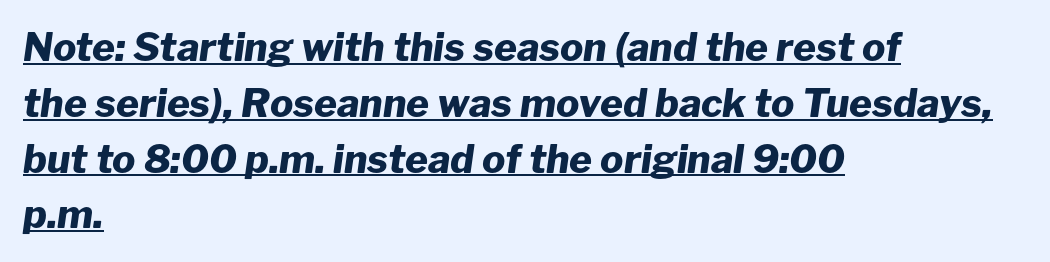
{"italic": "yes", "lean": "right", "slant_degrees": 8, "bold": "yes", "weight": "heavy", "width": "normal", "stroke_contrast": "low", "x_height": "medium", "monospaced": "no", "underline": "yes", "align": "left", "line_spacing": "normal", "line_spacing_ratio": 1.43, "letter_spacing": "normal", "letter_spacing_em": 0.0, "glyph_px": 39}
